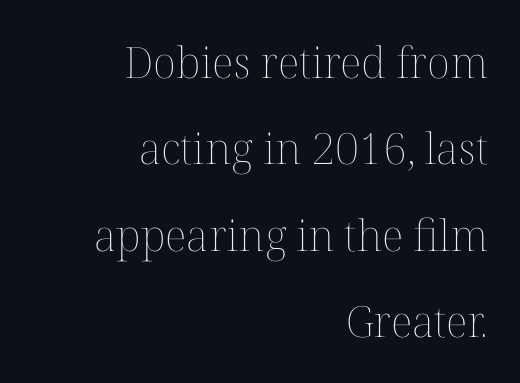
Q: Is the text bold? A: No.
Q: Is the text italic (slanted)? A: No, it is upright.
Q: Is the text underlined? A: No.
Q: How is the paragraph aligned? A: Right-aligned.
Q: Is the spacing between letters normal or unusually wide? A: Normal.
Q: Is the spacing between lines tight, normal or loose? A: Loose.
Q: Width (condensed, normal, or wide)? A: Normal.
Q: Stroke contrast? A: Medium.
Q: x-height? A: Medium.
Q: Monospaced? A: No.
